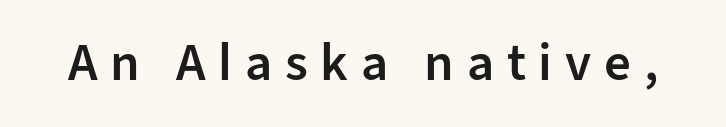
The image shows 53 px semibold sans-serif type, upright; set unusually wide letter spacing (+0.24 em), not underlined; low stroke contrast and a medium x-height.
